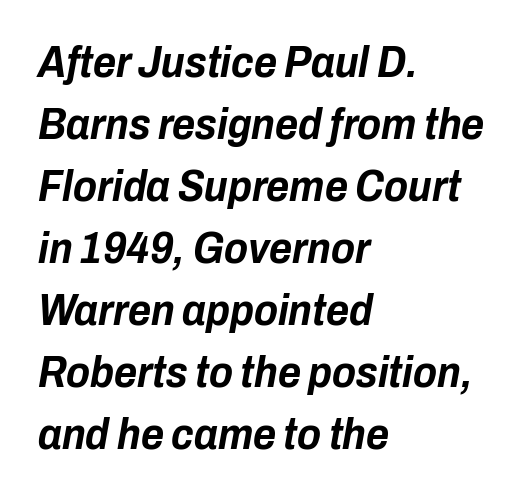
{"italic": "yes", "lean": "right", "slant_degrees": 10, "bold": "yes", "weight": "bold", "width": "condensed", "stroke_contrast": "low", "x_height": "medium", "monospaced": "no", "underline": "no", "align": "left", "line_spacing": "normal", "line_spacing_ratio": 1.41, "letter_spacing": "normal", "letter_spacing_em": 0.0, "glyph_px": 44}
